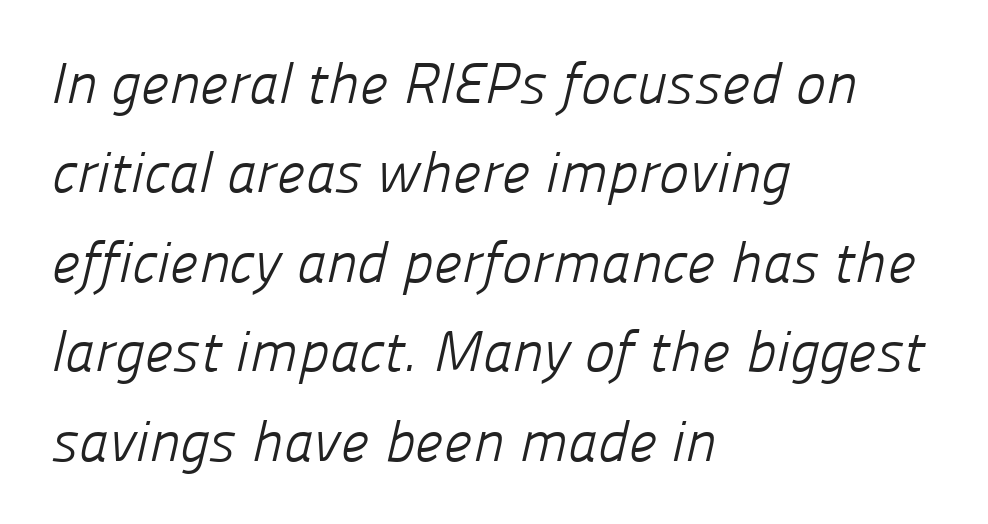
The image shows 57 px light sans-serif type; set left-aligned, normal line spacing (1.57x), normal letter spacing, not underlined; low stroke contrast and a medium x-height.
